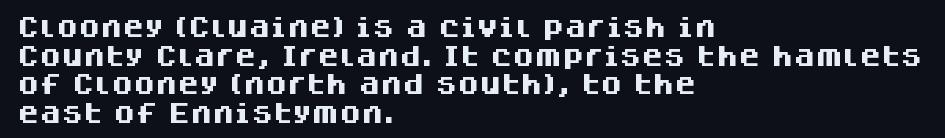
Q: Is the text bold? A: Yes.
Q: Is the text italic (slanted)? A: No, it is upright.
Q: Is the text underlined? A: No.
Q: How is the paragraph aligned? A: Left-aligned.
Q: Is the spacing between letters normal or unusually wide? A: Normal.
Q: Is the spacing between lines tight, normal or loose? A: Normal.
